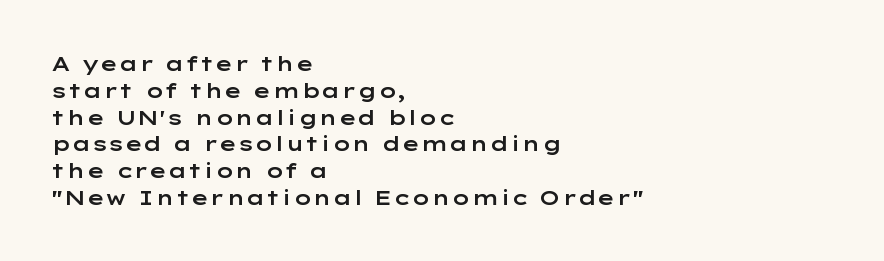
{"italic": "no", "underline": "no", "align": "left", "line_spacing": "normal", "line_spacing_ratio": 1.34, "letter_spacing": "normal", "letter_spacing_em": 0.0, "glyph_px": 20}
